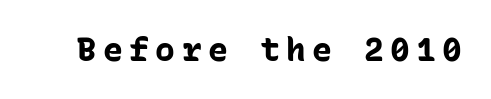
Q: Is the text bold? A: Yes.
Q: Is the text italic (slanted)? A: No, it is upright.
Q: Is the typeface a serif or a sans-serif typeface? A: Sans-serif.
Q: Is the text underlined? A: No.
Q: Width (condensed, normal, or wide)? A: Normal.
Q: Stroke contrast? A: Low.
Q: x-height? A: Medium.
Q: Monospaced? A: Yes.
